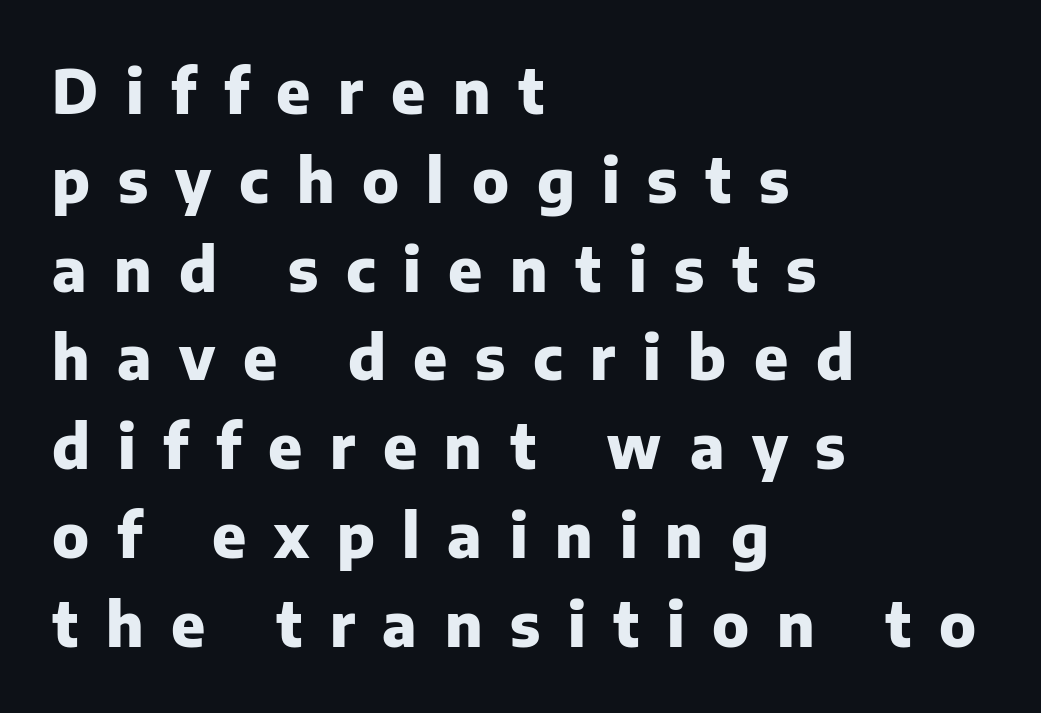
If you drew a ruler down the left edge, every line would touch it. These lines were composed using upright roman letters. Vertically, the passage feels balanced, rows spaced as you'd expect. Each glyph is drawn with heavy, bold strokes.
